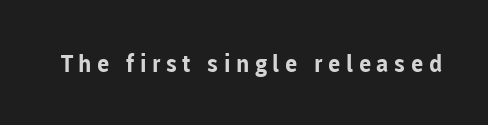
Posture: straight, roman, zero tilt. Rule under the text: the space is simply empty. Tracking value appears strongly positive — letters spread wide. Pretty heavy lettering here — definitely bold.
